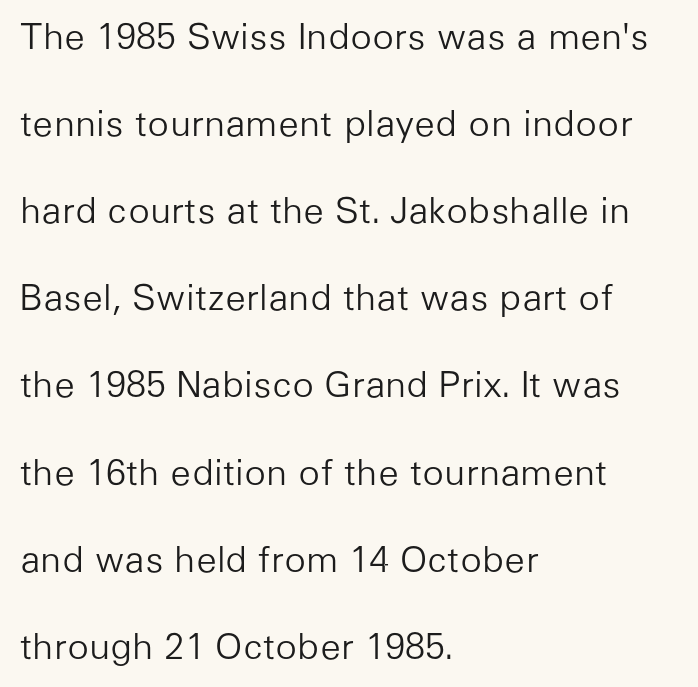
Q: Is the text bold? A: No.
Q: Is the text italic (slanted)? A: No, it is upright.
Q: Is the typeface a serif or a sans-serif typeface? A: Sans-serif.
Q: Is the text underlined? A: No.
Q: How is the paragraph aligned? A: Left-aligned.
Q: Is the spacing between letters normal or unusually wide? A: Normal.
Q: Is the spacing between lines tight, normal or loose? A: Loose.
Q: Width (condensed, normal, or wide)? A: Normal.
Q: Stroke contrast? A: Low.
Q: x-height? A: Medium.
Q: Monospaced? A: No.
